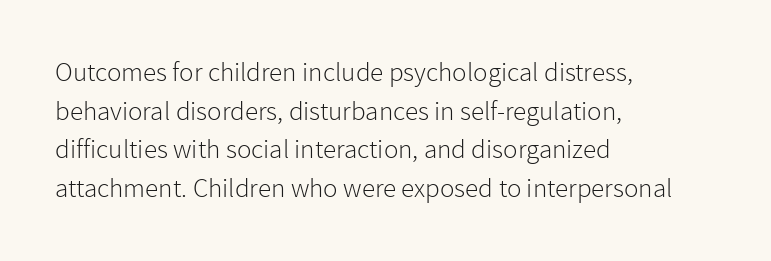
Stroke thickness stays within the range of a standard reading face or lighter. Notice how descenders clear the ascenders below comfortably — that's standard leading. There is no visible air inserted between adjacent glyphs. Casual observation: everything's shoved over to the left. The specimen omits any rule beneath the text block's lines. The letters stand straight up with perfectly vertical stems.
